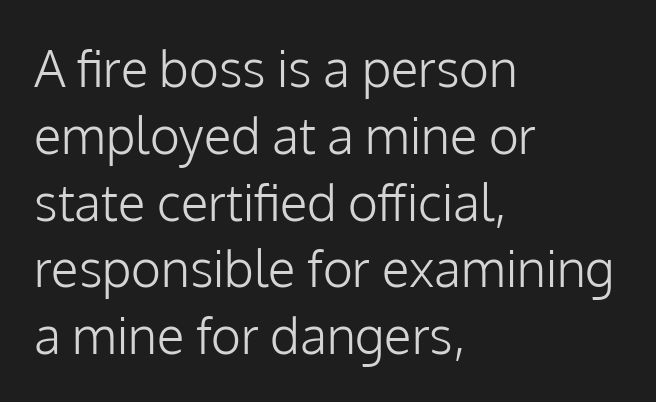
No feet cap the strokes, marking this as sans-serif type. In CSS terms this would be text-align: left. Students, note that the glyphs here touch the page at normal intervals. Posture: vertical. Nobody drew a line under any word here. The passage shown is typed in a proportional face where columns would drift.
